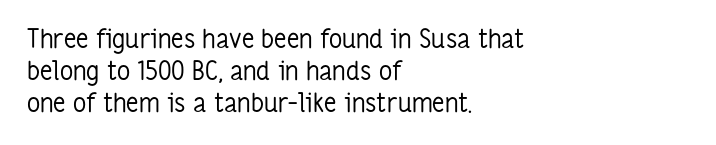
The image shows 26 px text type, upright; set left-aligned, line spacing 1.23x, normal letter spacing, not underlined.
